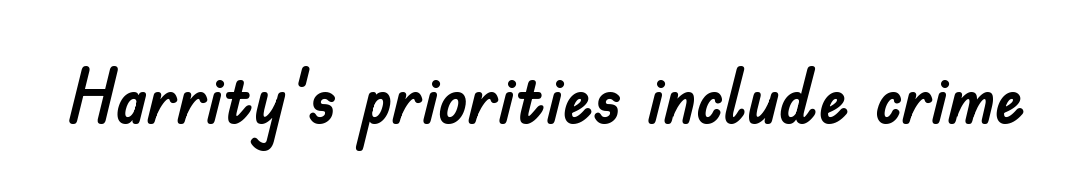
{"serif": "no", "width": "normal", "stroke_contrast": "low", "x_height": "small", "monospaced": "no", "underline": "no", "letter_spacing": "normal", "letter_spacing_em": 0.0, "glyph_px": 75}
